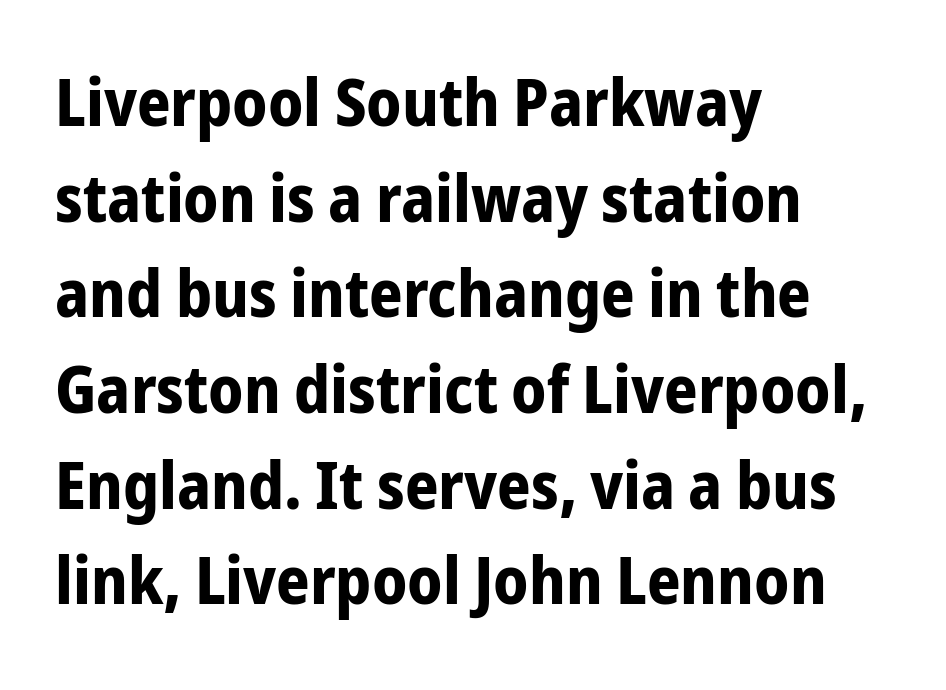
No italicization has been applied; the sample stays upright. The rendering uses natural spacing where letterforms have individual widths. Notice how descenders clear the ascenders below comfortably — that's standard leading. Underlining? Definitely not there.
